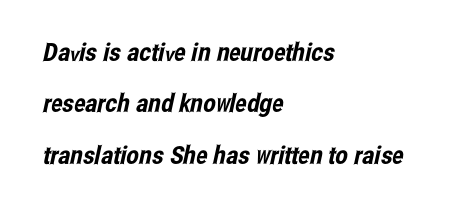
The image shows 25 px text type; set left-aligned, loose line spacing (2.06x), normal letter spacing, not underlined.
